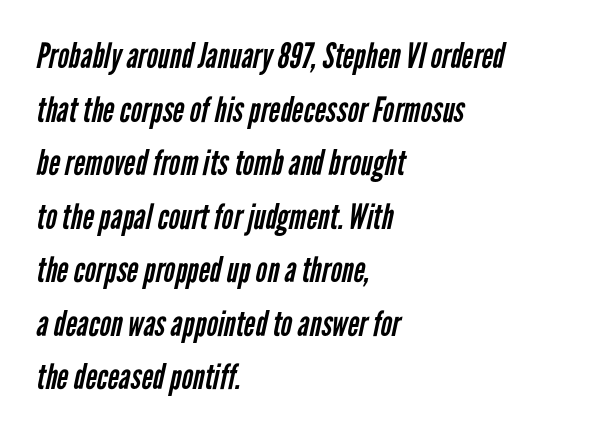
{"serif": "no", "bold": "no", "weight": "regular", "width": "condensed", "stroke_contrast": "low", "x_height": "medium", "monospaced": "no", "underline": "no", "align": "left", "line_spacing": "normal", "line_spacing_ratio": 1.53, "letter_spacing": "normal", "letter_spacing_em": 0.0, "glyph_px": 35}
